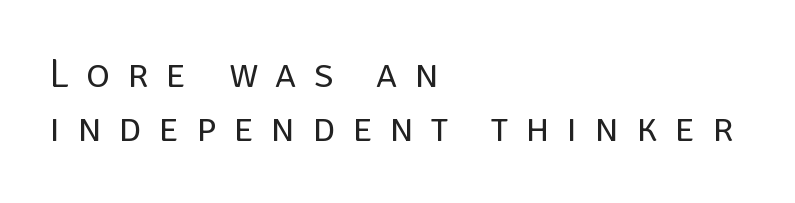
Q: Is the text bold? A: No.
Q: Is the text italic (slanted)? A: No, it is upright.
Q: Is the typeface a serif or a sans-serif typeface? A: Sans-serif.
Q: Is the text underlined? A: No.
Q: How is the paragraph aligned? A: Left-aligned.
Q: Is the spacing between letters normal or unusually wide? A: Unusually wide.
Q: Is the spacing between lines tight, normal or loose? A: Normal.
Q: Width (condensed, normal, or wide)? A: Normal.
Q: Stroke contrast? A: Low.
Q: x-height? A: Large.
Q: Monospaced? A: No.
